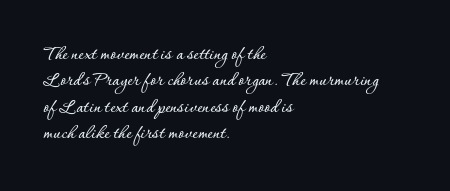
The image shows 20 px text type; set left-aligned, normal line spacing (1.32x), normal letter spacing, not underlined.
